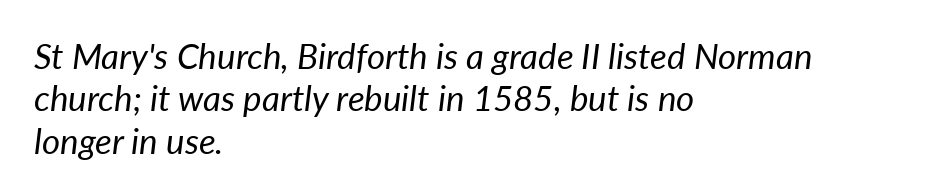
Q: Is the text bold? A: No.
Q: Is the text italic (slanted)? A: Yes, it leans right by about 7 degrees.
Q: Is the text underlined? A: No.
Q: How is the paragraph aligned? A: Left-aligned.
Q: Is the spacing between letters normal or unusually wide? A: Normal.
Q: Width (condensed, normal, or wide)? A: Normal.
Q: Stroke contrast? A: Low.
Q: x-height? A: Medium.
Q: Monospaced? A: No.
